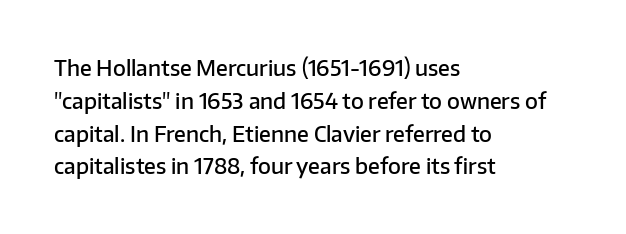
The image shows 21 px text type, upright; set left-aligned, normal line spacing (1.56x), normal letter spacing, not underlined.
